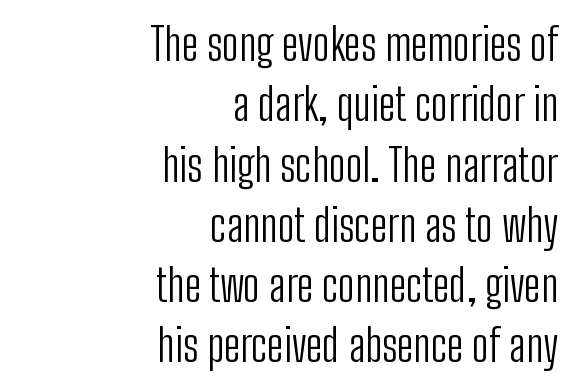
The type is set solid horizontally, with unmodified tracking. Every row of glyphs terminates at an identical x-position on the right. Leading matches the norm, producing a regular column. The face looks like a standard text weight, possibly lighter.
